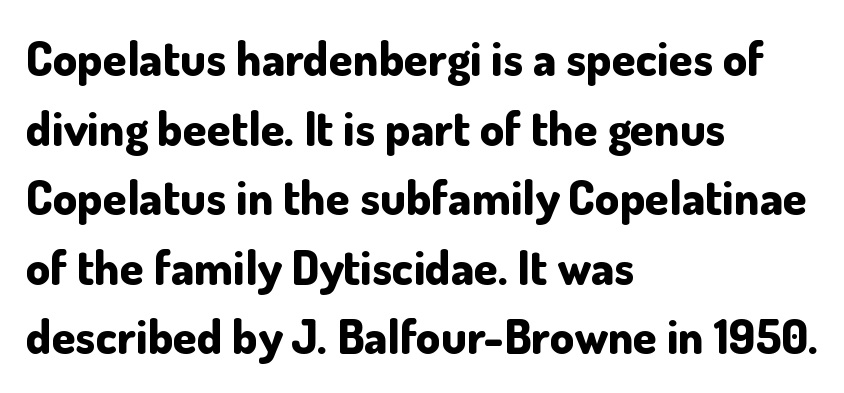
{"serif": "no", "italic": "no", "bold": "yes", "weight": "bold", "width": "normal", "stroke_contrast": "low", "x_height": "small", "monospaced": "no", "underline": "no", "align": "left", "line_spacing": "normal", "line_spacing_ratio": 1.45, "letter_spacing": "normal", "letter_spacing_em": 0.0, "glyph_px": 48}
